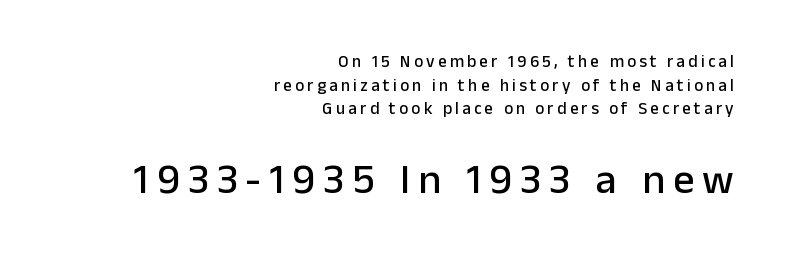
{"serif": "no", "italic": "no", "width": "normal", "stroke_contrast": "low", "x_height": "medium", "monospaced": "no", "underline": "no", "align": "right", "line_spacing": "normal", "line_spacing_ratio": 1.39, "larger_block": "second", "size_ratio": 2.47, "glyph_px": 42}
